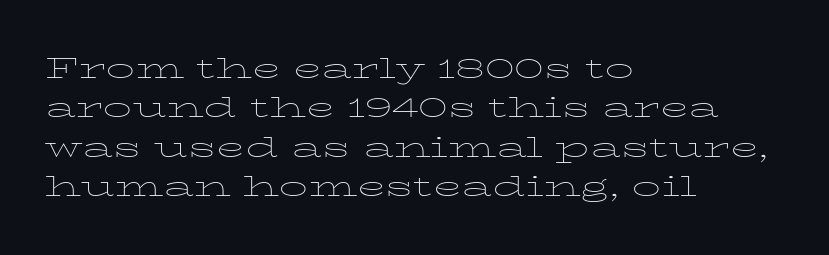
A typesetter would call this proportional, since set widths differ per character. The lines are quadded left. The type is set solid horizontally, with unmodified tracking. Summary of vertical rhythm: regular, with standard interline spacing. A bare baseline throughout the passage. No italicization has been applied; the sample stays upright.
